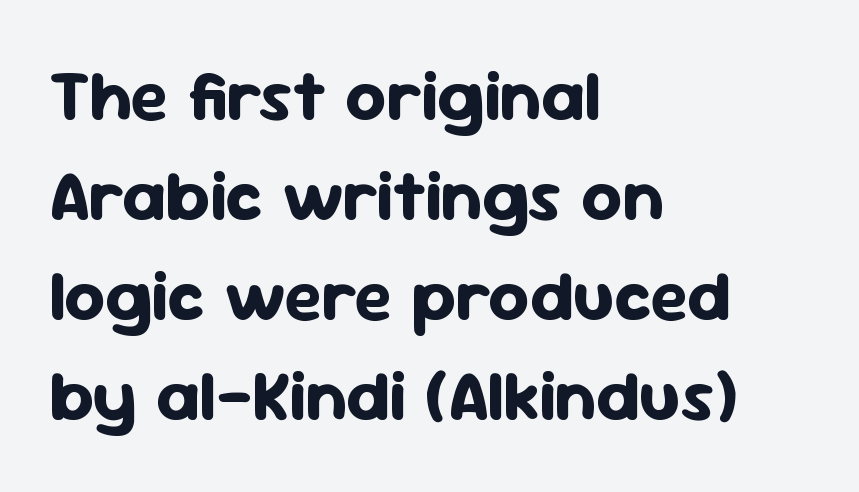
The image shows 71 px bold sans-serif type, upright; set left-aligned, normal line spacing (1.41x), normal letter spacing, not underlined; low stroke contrast and a medium x-height.
